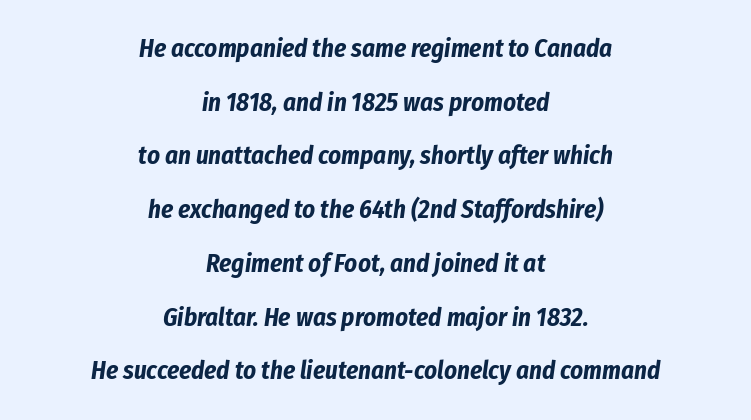
{"italic": "yes", "lean": "right", "slant_degrees": 8, "bold": "yes", "underline": "no", "align": "center", "line_spacing": "loose", "line_spacing_ratio": 2.15, "letter_spacing": "normal", "letter_spacing_em": 0.0, "glyph_px": 25}
